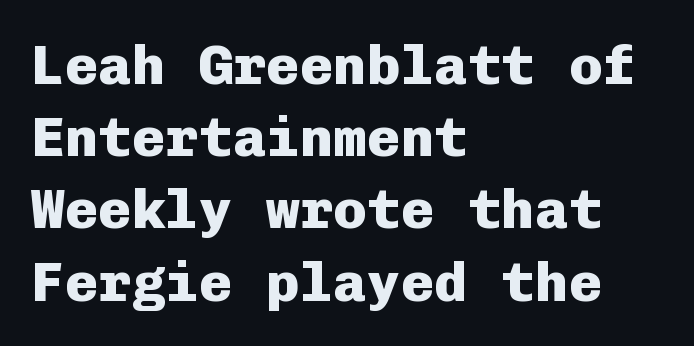
Just letters on the line, the space beneath them empty. Font category for this specimen: sans-serif. Bold? Absolutely — the strokes are thick and heavy. Quick note: interline space is typical. Glyph-to-glyph distance matches everyday printed text. These lines are rendered in a fixed-pitch font.
